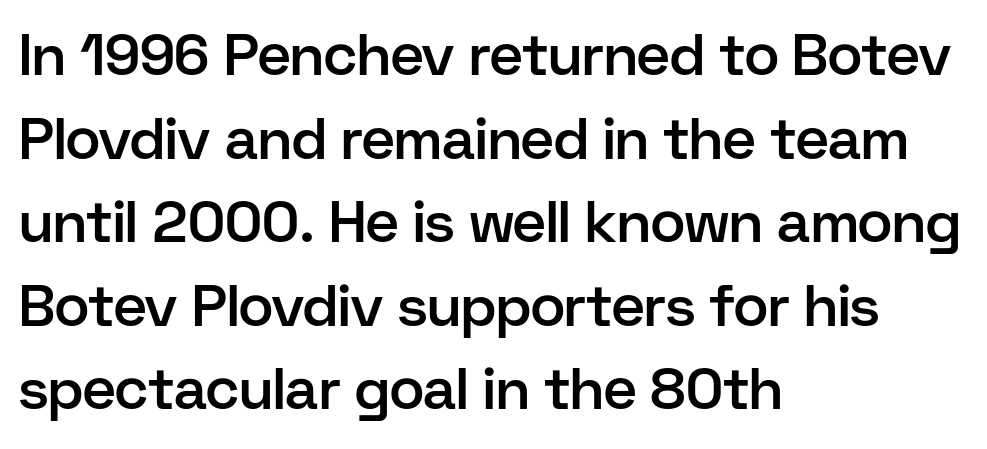
{"serif": "no", "italic": "no", "bold": "semi", "weight": "semibold", "width": "normal", "stroke_contrast": "low", "x_height": "medium", "monospaced": "no", "underline": "no", "align": "left", "line_spacing": "normal", "line_spacing_ratio": 1.44, "letter_spacing": "normal", "letter_spacing_em": 0.0, "glyph_px": 58}
